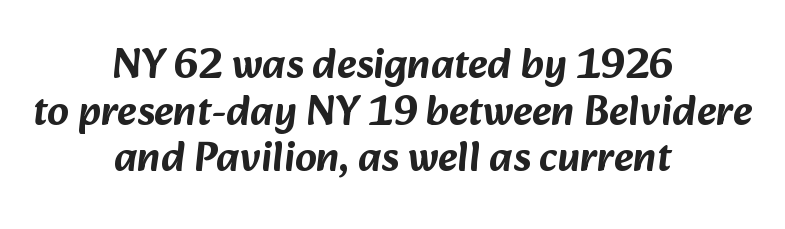
The image shows 42 px sans-serif type; set centered, tight line spacing (1.11x), normal letter spacing, not underlined; low stroke contrast and a medium x-height.
